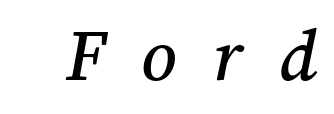
{"width": "normal", "stroke_contrast": "medium", "x_height": "medium", "monospaced": "no", "underline": "no", "letter_spacing": "wide", "letter_spacing_em": 0.47, "glyph_px": 77}
